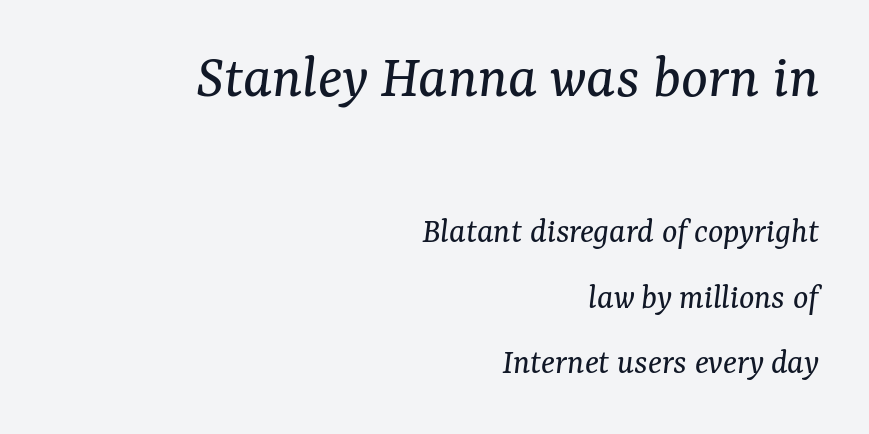
Character size in the leading block exceeds that of the trailing block. Does the type have serifs? Yes, each stem ends in a small foot. Here the glyphs are tracked normally, forming tight word shapes. The text block is weighted toward the right margin, trailing off unevenly leftward. Looks like regular typesetting: each glyph gets only the width it needs. Lines of text with bare space underneath.
